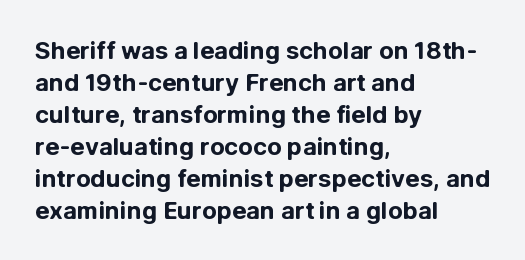
How are the letters spaced? Ordinarily, with no added tracking. Left-aligned paragraph, ragged on the right. The rows are spaced the way most documents space them. The glyphs are unaccompanied by any horizontal stroke below them. Weight check: bold — yes, fully. Ordinary non-slanted type is in use.
